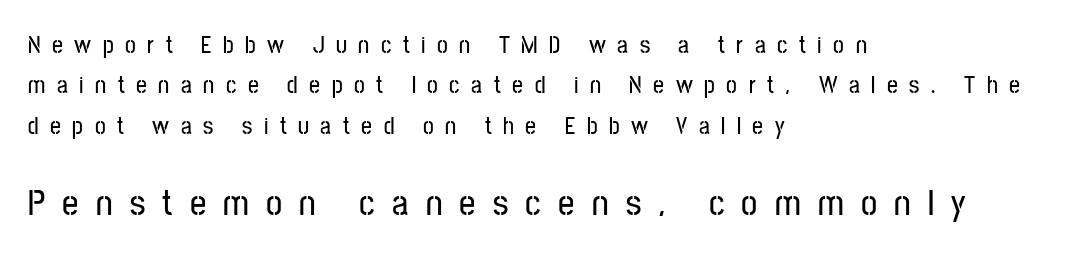
Q: Is the text italic (slanted)? A: No, it is upright.
Q: Is the typeface a serif or a sans-serif typeface? A: Sans-serif.
Q: Is the text underlined? A: No.
Q: How is the paragraph aligned? A: Left-aligned.
Q: Is the spacing between letters normal or unusually wide? A: Unusually wide.
Q: Is the spacing between lines tight, normal or loose? A: Normal.
Q: Which block of text is set in a larger size, the first (top) or the second (bottom)? A: The second (bottom) one.
Q: Width (condensed, normal, or wide)? A: Condensed.
Q: Stroke contrast? A: Low.
Q: x-height? A: Medium.
Q: Monospaced? A: No.
